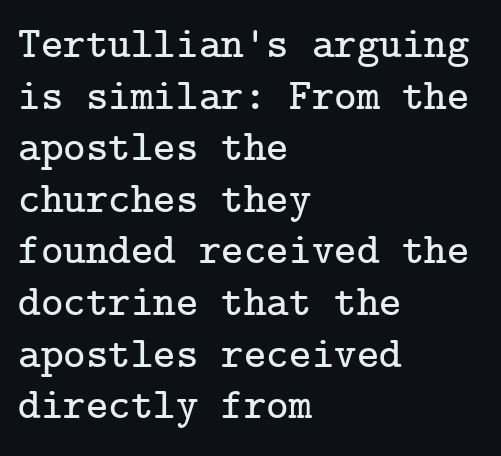
A typesetter would mark this as roman, not italic. Where is the straight margin? On the left. Each letter's strokes conclude with small projecting serifs. The gap between lines stays unmarked. Each word holds together tightly as a unit, with standard inter-letter gaps.
